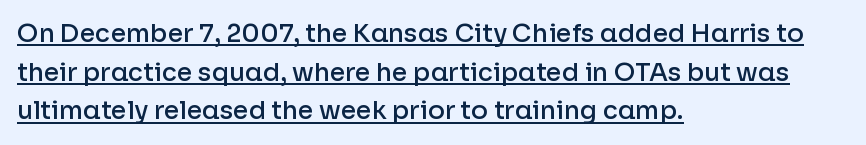
{"italic": "no", "bold": "semi", "underline": "yes", "align": "left", "line_spacing": "normal", "line_spacing_ratio": 1.55, "letter_spacing": "normal", "letter_spacing_em": 0.0, "glyph_px": 25}
